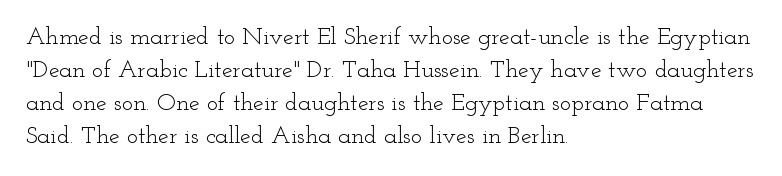
{"italic": "no", "bold": "no", "underline": "no", "align": "left", "line_spacing": "normal", "line_spacing_ratio": 1.38, "letter_spacing": "normal", "letter_spacing_em": 0.0, "glyph_px": 24}
